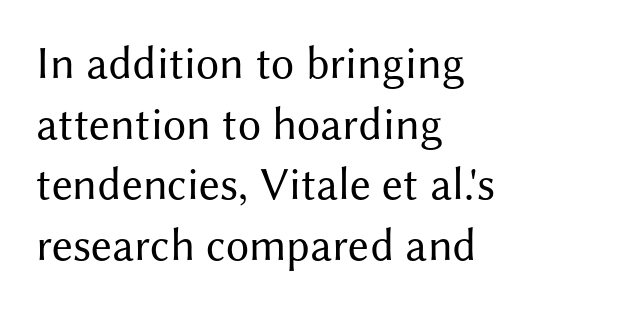
The image shows 46 px regular-weight sans-serif type, upright; set left-aligned, normal line spacing (1.32x), normal letter spacing, not underlined; medium stroke contrast and a medium x-height.
